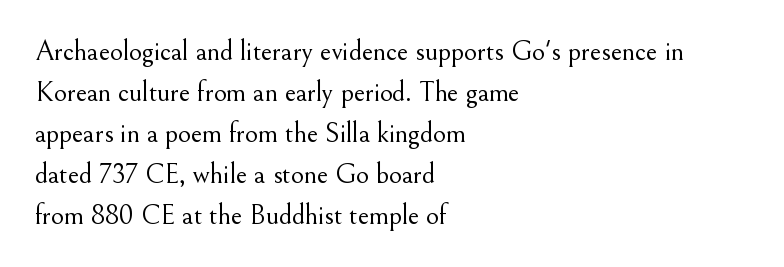
Q: Is the text bold? A: No.
Q: Is the text italic (slanted)? A: No, it is upright.
Q: Is the typeface a serif or a sans-serif typeface? A: Serif.
Q: Is the text underlined? A: No.
Q: How is the paragraph aligned? A: Left-aligned.
Q: Is the spacing between letters normal or unusually wide? A: Normal.
Q: Is the spacing between lines tight, normal or loose? A: Normal.
Q: Width (condensed, normal, or wide)? A: Normal.
Q: Stroke contrast? A: Medium.
Q: x-height? A: Small.
Q: Monospaced? A: No.
